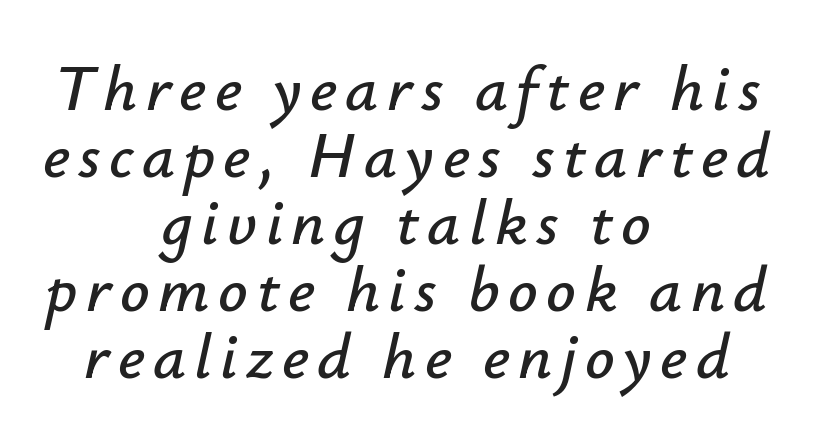
Q: Is the text italic (slanted)? A: Yes, it leans right by about 12 degrees.
Q: Is the text underlined? A: No.
Q: How is the paragraph aligned? A: Centered.
Q: Is the spacing between lines tight, normal or loose? A: Tight.
Q: Width (condensed, normal, or wide)? A: Normal.
Q: Stroke contrast? A: Low.
Q: x-height? A: Small.
Q: Monospaced? A: No.
